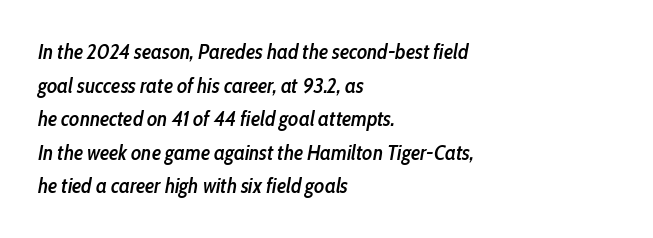
Q: Is the text bold? A: Semi-bold.
Q: Is the text italic (slanted)? A: Yes, it leans right by about 10 degrees.
Q: Is the text underlined? A: No.
Q: How is the paragraph aligned? A: Left-aligned.
Q: Is the spacing between letters normal or unusually wide? A: Normal.
Q: Is the spacing between lines tight, normal or loose? A: Normal.
